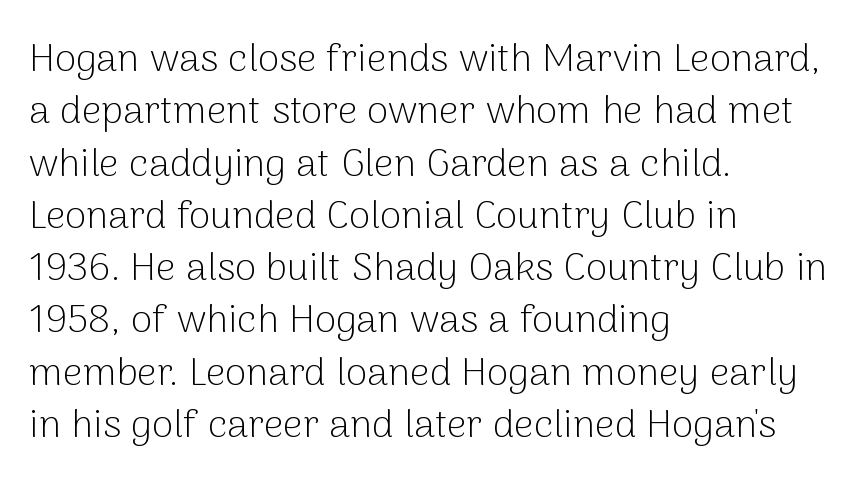
Does extra space separate the letters? No, they use regular spacing. A typesetter would mark this as roman, not italic. The line-height multiplier appears to be the usual default. This rendering features lettering with no underline.
